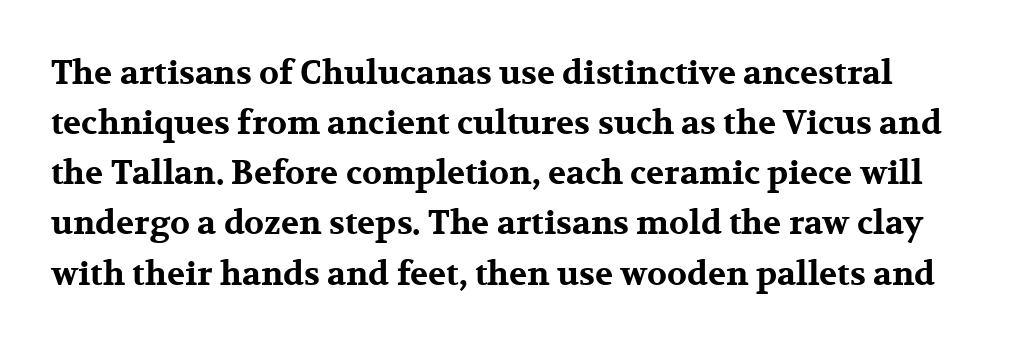
The image shows 33 px bold, wide serif type, upright; set normal line spacing (1.52x), normal letter spacing, not underlined; medium stroke contrast and a medium x-height.
